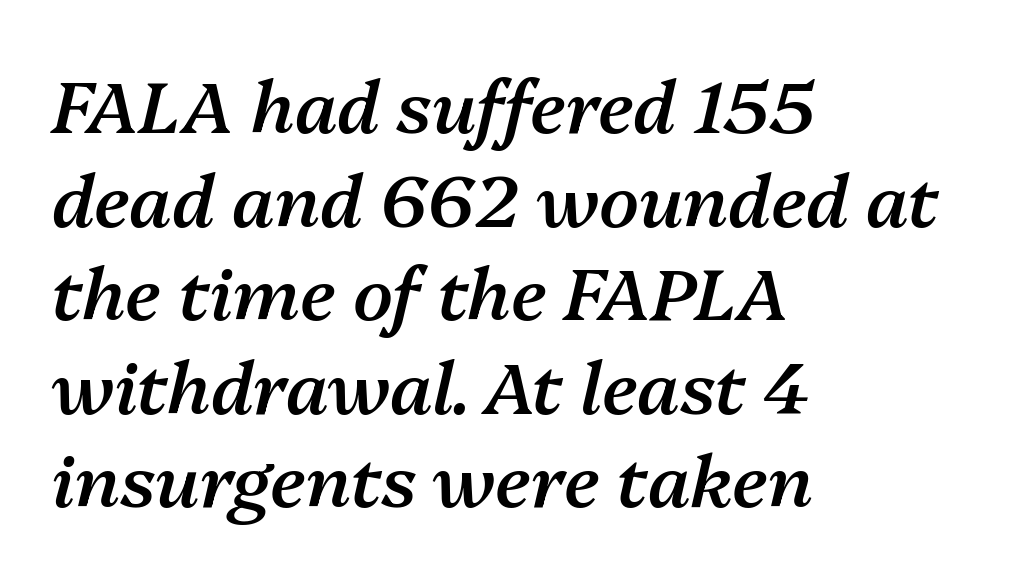
Q: Is the text bold? A: Semi-bold.
Q: Is the text italic (slanted)? A: Yes, it leans right by about 13 degrees.
Q: Is the text underlined? A: No.
Q: How is the paragraph aligned? A: Left-aligned.
Q: Is the spacing between letters normal or unusually wide? A: Normal.
Q: Is the spacing between lines tight, normal or loose? A: Normal.
Q: Width (condensed, normal, or wide)? A: Normal.
Q: Stroke contrast? A: Medium.
Q: x-height? A: Medium.
Q: Monospaced? A: No.
